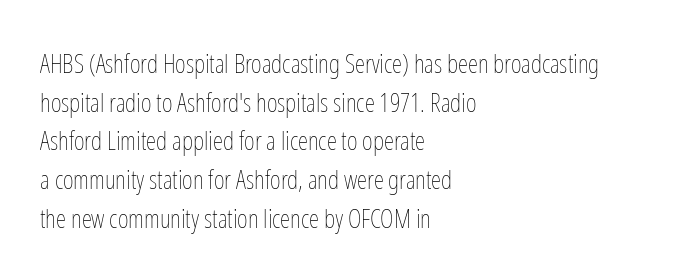
The image shows 26 px text type, upright; set left-aligned, normal line spacing (1.49x), normal letter spacing, not underlined.
